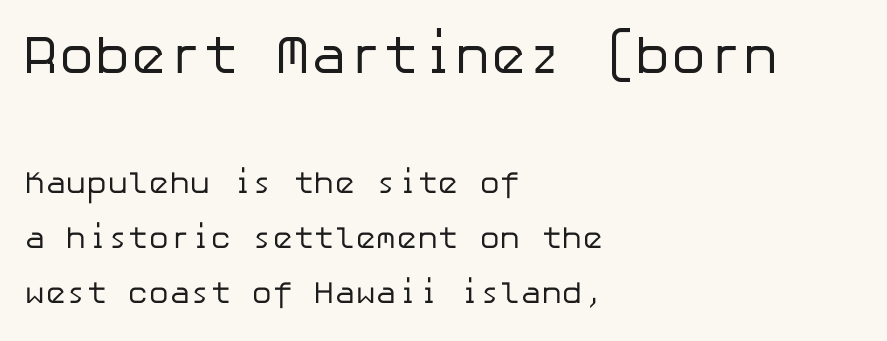
The letters in the upper block stand taller than those in the block below. The passage shown is not underscored anywhere. No extra tracking has been applied to these lines. Stroke mass is kept to a normal reading level or below. To sum up the face: it is a sans, with no serifs.
